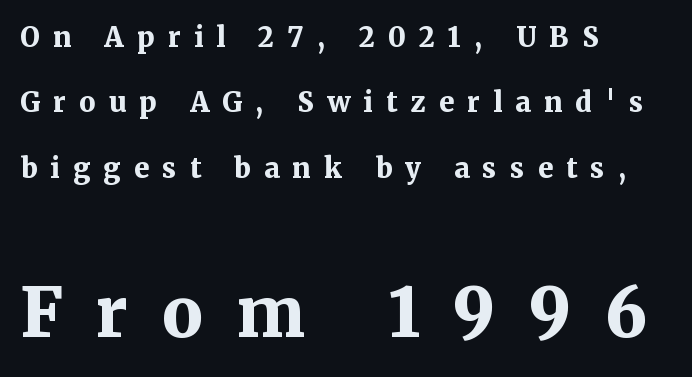
The image shows 68 px bold serif type, upright; set left-aligned, loose line spacing (2.42x), unusually wide letter spacing (+0.49 em), not underlined; the second (bottom) block is 2.52x larger; medium stroke contrast and a medium x-height.
